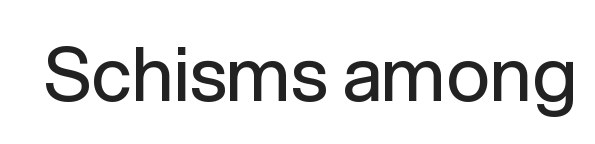
The image shows 75 px regular-weight sans-serif type, upright; set normal letter spacing, not underlined; low stroke contrast and a medium x-height.
